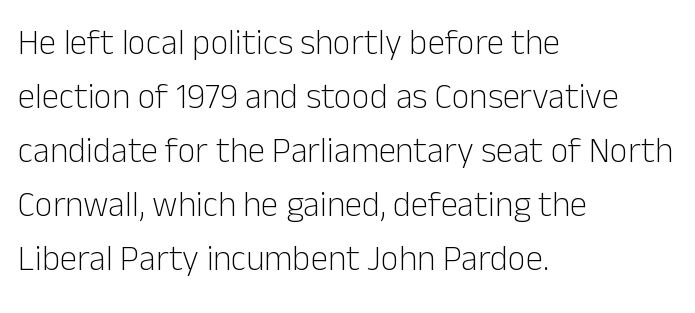
{"serif": "no", "italic": "no", "bold": "no", "weight": "light", "width": "normal", "stroke_contrast": "low", "x_height": "medium", "monospaced": "no", "underline": "no", "align": "left", "line_spacing": "normal", "line_spacing_ratio": 1.54, "letter_spacing": "normal", "letter_spacing_em": 0.0, "glyph_px": 35}
